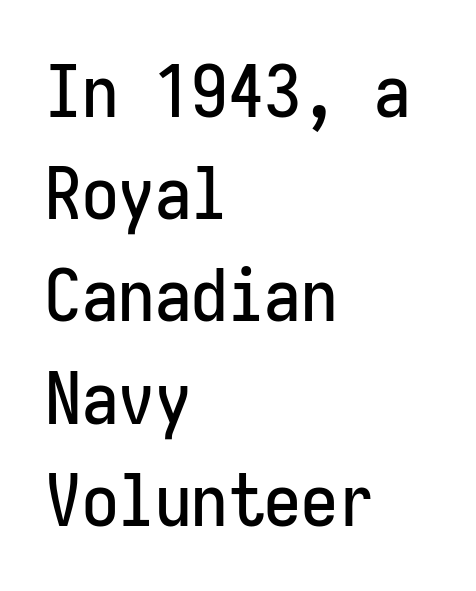
Q: Is the text italic (slanted)? A: No, it is upright.
Q: Is the typeface a serif or a sans-serif typeface? A: Sans-serif.
Q: Is the text underlined? A: No.
Q: How is the paragraph aligned? A: Left-aligned.
Q: Is the spacing between letters normal or unusually wide? A: Normal.
Q: Is the spacing between lines tight, normal or loose? A: Normal.
Q: Width (condensed, normal, or wide)? A: Condensed.
Q: Stroke contrast? A: Low.
Q: x-height? A: Medium.
Q: Monospaced? A: Yes.
